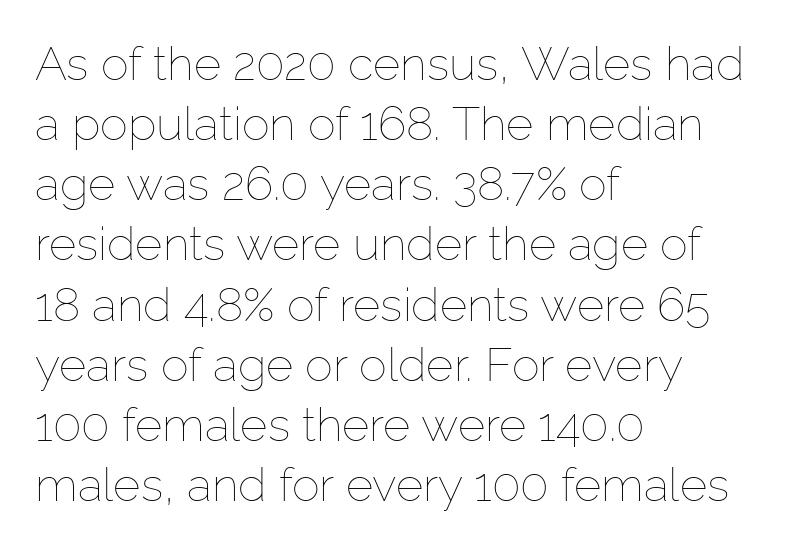
The image shows 47 px thin type, upright; set left-aligned, normal line spacing (1.28x), normal letter spacing, not underlined; low stroke contrast and a medium x-height.
